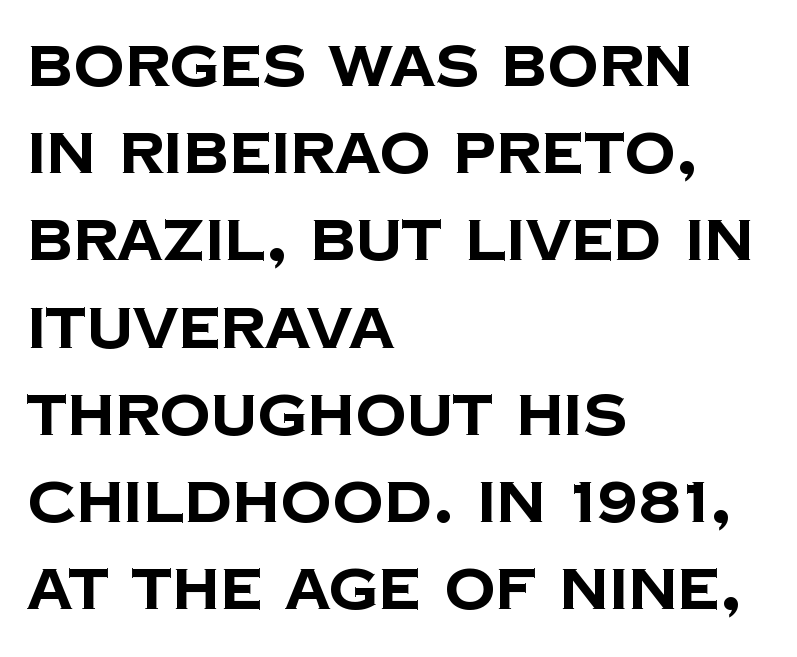
Alignment: flush left. Heavy, bold letterforms. The gaps between neighbouring characters are ordinary and unremarkable. Looks like regular typesetting: each glyph gets only the width it needs.
